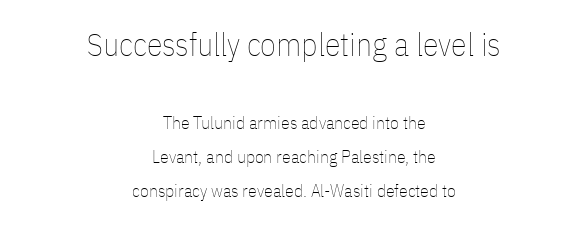
{"italic": "no", "bold": "no", "weight": "thin", "width": "condensed", "stroke_contrast": "low", "x_height": "medium", "monospaced": "no", "underline": "no", "align": "center", "line_spacing": "loose", "line_spacing_ratio": 1.91, "letter_spacing": "normal", "letter_spacing_em": 0.0, "larger_block": "first", "size_ratio": 1.78, "glyph_px": 32}
